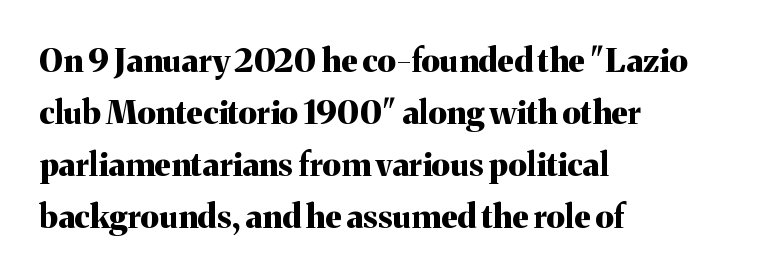
{"serif": "yes", "italic": "no", "bold": "yes", "weight": "bold", "width": "normal", "stroke_contrast": "medium", "x_height": "medium", "monospaced": "no", "underline": "no", "align": "left", "line_spacing": "normal", "line_spacing_ratio": 1.58, "letter_spacing": "normal", "letter_spacing_em": 0.0, "glyph_px": 33}
